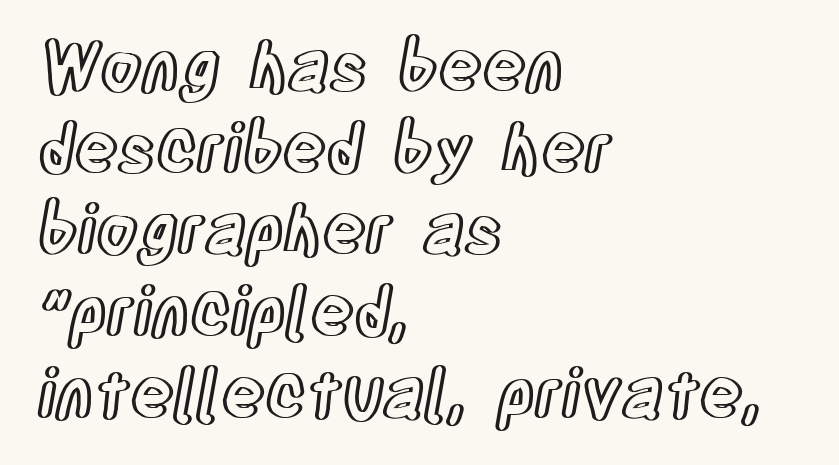
{"width": "condensed", "x_height": "large", "monospaced": "no", "underline": "no", "align": "left", "line_spacing_ratio": 1.22, "letter_spacing": "normal", "letter_spacing_em": 0.0, "glyph_px": 67}
